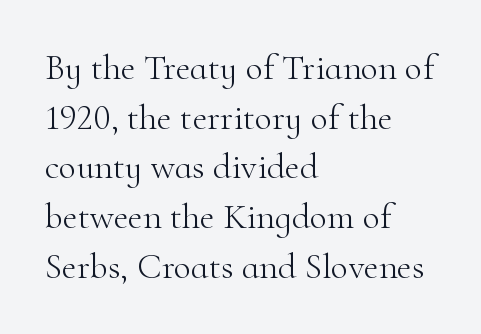
Q: Is the text bold? A: No.
Q: Is the text italic (slanted)? A: No, it is upright.
Q: Is the typeface a serif or a sans-serif typeface? A: Serif.
Q: Is the text underlined? A: No.
Q: How is the paragraph aligned? A: Left-aligned.
Q: Is the spacing between letters normal or unusually wide? A: Normal.
Q: Is the spacing between lines tight, normal or loose? A: Normal.
Q: Width (condensed, normal, or wide)? A: Normal.
Q: Stroke contrast? A: High.
Q: x-height? A: Small.
Q: Monospaced? A: No.
